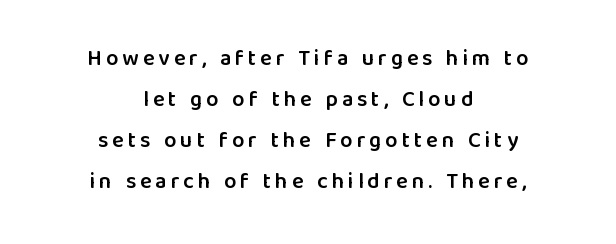
Q: Is the text bold? A: Semi-bold.
Q: Is the text italic (slanted)? A: No, it is upright.
Q: Is the text underlined? A: No.
Q: How is the paragraph aligned? A: Centered.
